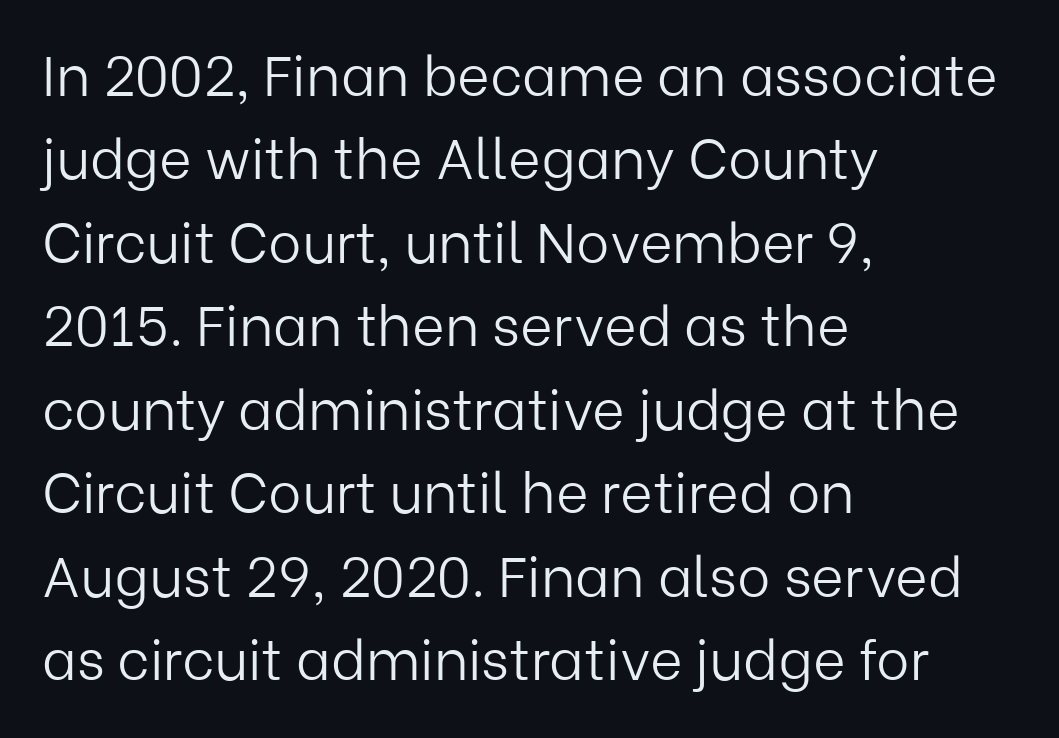
The horizontal fit of the characters is conventional and even. Decoration check: the copy has no underline. You could not count columns in this text — the font is proportionally spaced. Compared with a typical body face, this is equally light or lighter still. Does the copy run flush right? No — it runs flush left. Look at the bottom of the vertical strokes: they stop flat, with no serifs.
